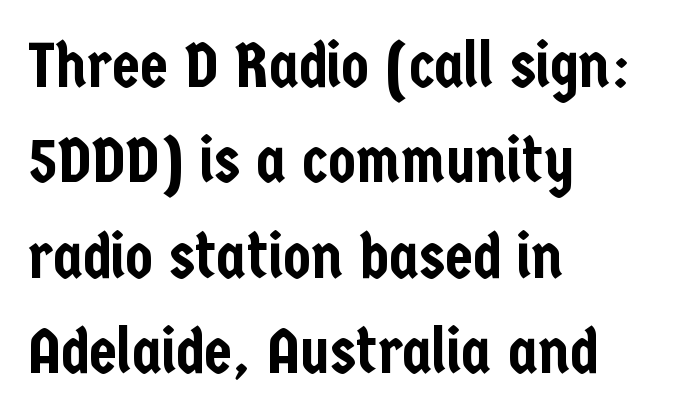
Q: Is the text italic (slanted)? A: No, it is upright.
Q: Is the typeface a serif or a sans-serif typeface? A: Sans-serif.
Q: Is the text underlined? A: No.
Q: How is the paragraph aligned? A: Left-aligned.
Q: Is the spacing between letters normal or unusually wide? A: Normal.
Q: Is the spacing between lines tight, normal or loose? A: Normal.
Q: Width (condensed, normal, or wide)? A: Condensed.
Q: Stroke contrast? A: Low.
Q: x-height? A: Medium.
Q: Monospaced? A: No.
